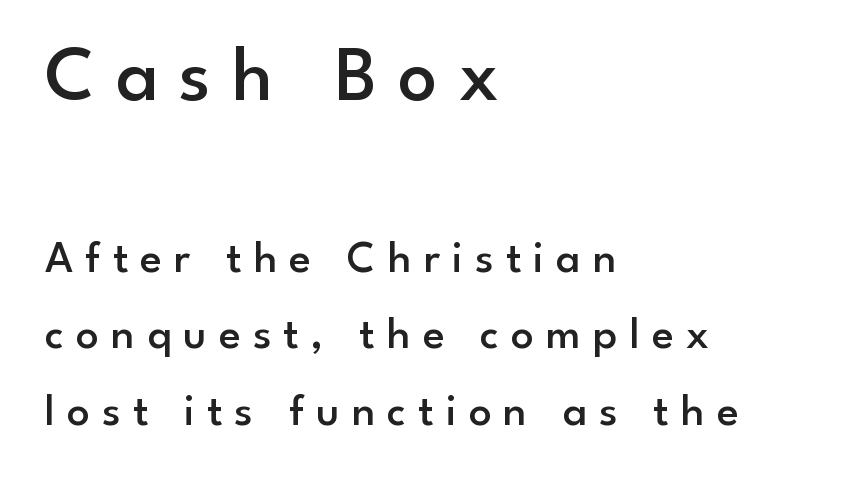
{"serif": "no", "italic": "no", "bold": "semi", "weight": "semibold", "width": "normal", "stroke_contrast": "low", "x_height": "small", "monospaced": "no", "underline": "no", "align": "left", "line_spacing": "normal", "line_spacing_ratio": 1.7, "letter_spacing": "wide", "letter_spacing_em": 0.27, "larger_block": "first", "size_ratio": 1.73, "glyph_px": 78}
